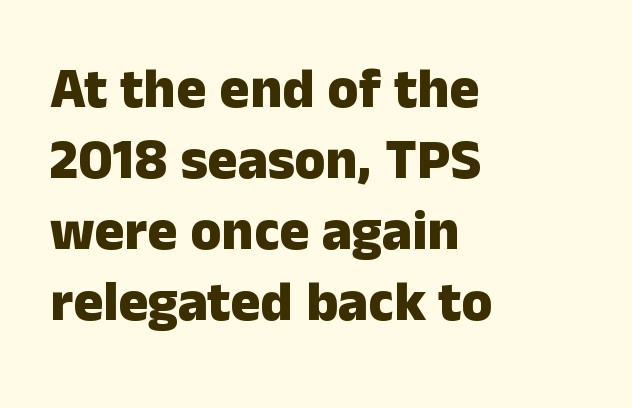
{"serif": "no", "italic": "no", "bold": "yes", "weight": "heavy", "width": "normal", "stroke_contrast": "low", "x_height": "medium", "monospaced": "no", "underline": "no", "align": "left", "line_spacing": "normal", "line_spacing_ratio": 1.27, "letter_spacing": "normal", "letter_spacing_em": 0.0, "glyph_px": 56}
